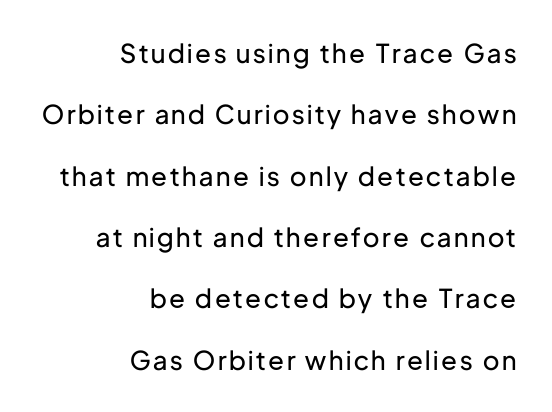
{"italic": "no", "bold": "no", "underline": "no", "align": "right", "line_spacing": "loose", "line_spacing_ratio": 2.36, "glyph_px": 26}
